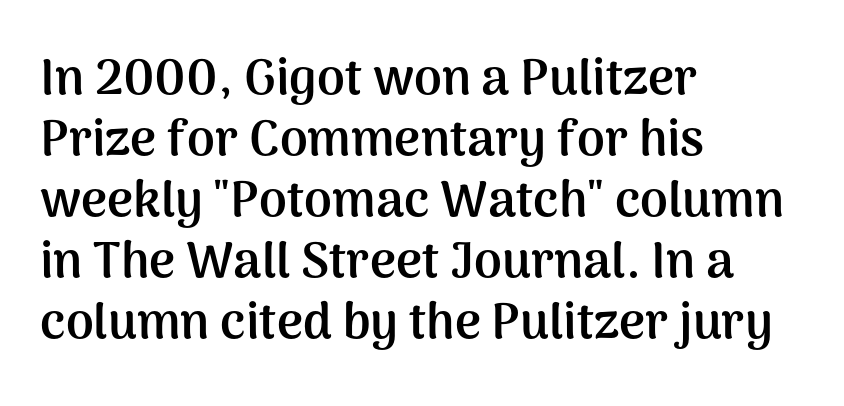
The image shows 50 px semibold sans-serif type, upright; set left-aligned, line spacing 1.22x, normal letter spacing, not underlined; medium stroke contrast and a medium x-height.
